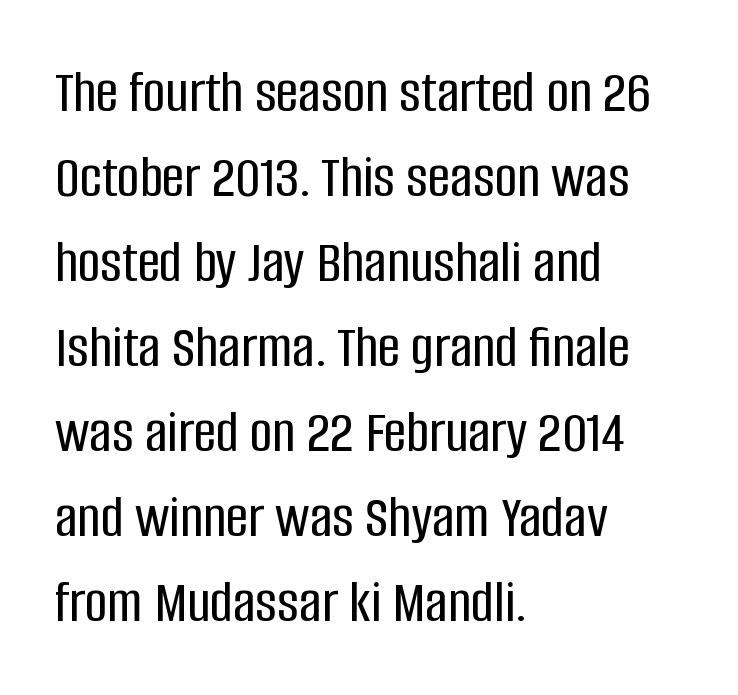
{"serif": "no", "italic": "no", "width": "condensed", "stroke_contrast": "low", "x_height": "large", "monospaced": "no", "underline": "no", "align": "left", "line_spacing": "normal", "line_spacing_ratio": 1.37, "letter_spacing": "normal", "letter_spacing_em": 0.0, "glyph_px": 62}
